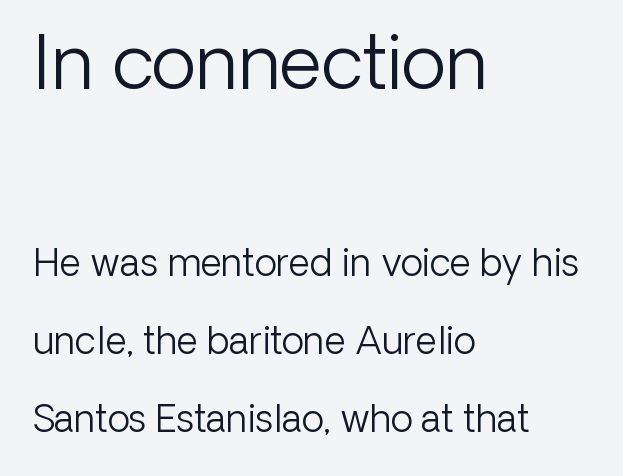
Q: Is the text bold? A: No.
Q: Is the text italic (slanted)? A: No, it is upright.
Q: Is the typeface a serif or a sans-serif typeface? A: Sans-serif.
Q: Is the text underlined? A: No.
Q: How is the paragraph aligned? A: Left-aligned.
Q: Is the spacing between letters normal or unusually wide? A: Normal.
Q: Is the spacing between lines tight, normal or loose? A: Loose.
Q: Which block of text is set in a larger size, the first (top) or the second (bottom)? A: The first (top) one.
Q: Width (condensed, normal, or wide)? A: Normal.
Q: Stroke contrast? A: Low.
Q: x-height? A: Medium.
Q: Monospaced? A: No.
